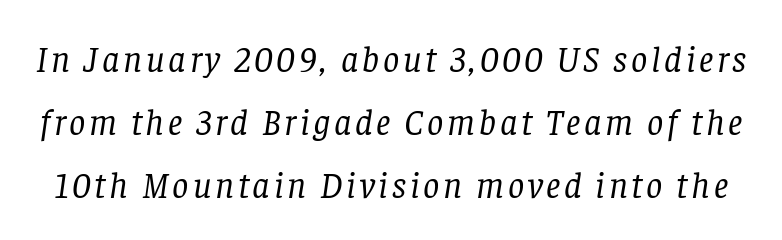
Proportional: the letters do not fall into vertical columns. No letter is thick-stroked: the sample isn't bold. This rendering employs a face with finishing strokes, i.e., a serif. The area under the type is left untouched. Italic: yes, the glyphs are oblique.
